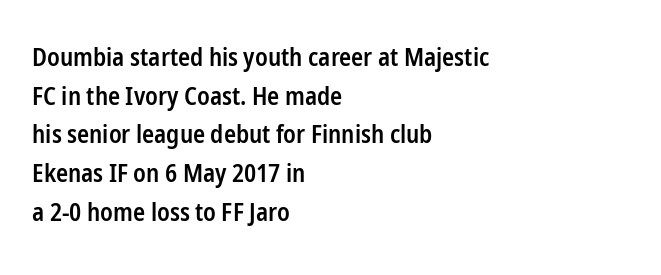
Quick note: underline off. The passage is arranged the way most books set body copy — flush left. Quick note: interline space is typical. Posture: vertical. The letters sit at their default tracking, neither squeezed nor spread.
